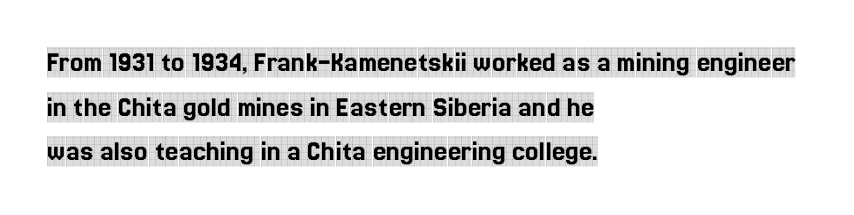
Do the characters align in a grid? No, the font is proportional. A serif font was chosen for this passage. These lines keep a tight, regular rhythm from letter to letter. The zone under the glyphs is completely vacant.
